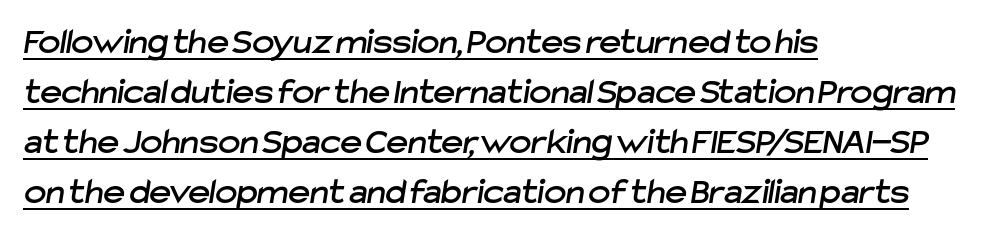
The image shows 37 px sans-serif type; set left-aligned, normal line spacing (1.35x), normal letter spacing, underlined; low stroke contrast and a medium x-height.
